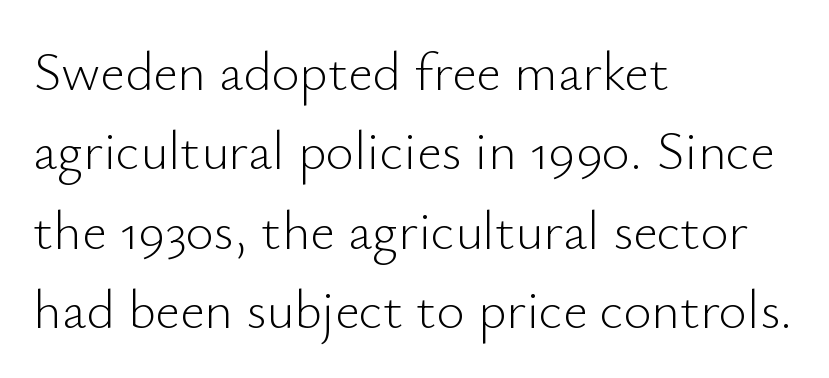
{"serif": "no", "italic": "no", "bold": "no", "weight": "light", "width": "normal", "stroke_contrast": "low", "x_height": "small", "monospaced": "no", "underline": "no", "align": "left", "line_spacing": "normal", "line_spacing_ratio": 1.47, "letter_spacing": "normal", "letter_spacing_em": 0.0, "glyph_px": 54}
